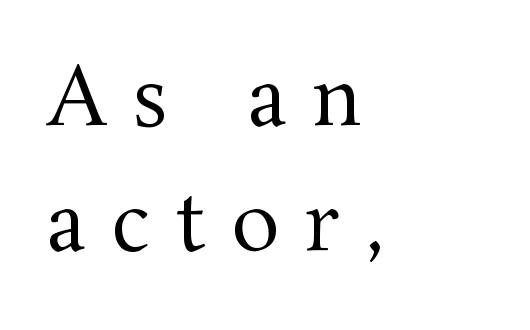
Q: Is the text bold? A: No.
Q: Is the text italic (slanted)? A: No, it is upright.
Q: Is the typeface a serif or a sans-serif typeface? A: Serif.
Q: Is the text underlined? A: No.
Q: How is the paragraph aligned? A: Left-aligned.
Q: Is the spacing between letters normal or unusually wide? A: Unusually wide.
Q: Is the spacing between lines tight, normal or loose? A: Normal.
Q: Width (condensed, normal, or wide)? A: Normal.
Q: Stroke contrast? A: Medium.
Q: x-height? A: Medium.
Q: Monospaced? A: No.
